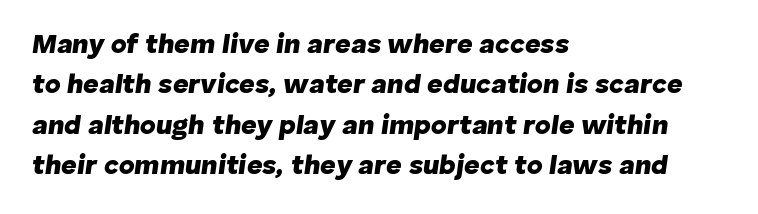
Q: Is the text bold? A: Yes.
Q: Is the text italic (slanted)? A: Yes, it leans right by about 8 degrees.
Q: Is the text underlined? A: No.
Q: How is the paragraph aligned? A: Left-aligned.
Q: Is the spacing between letters normal or unusually wide? A: Normal.
Q: Is the spacing between lines tight, normal or loose? A: Normal.
